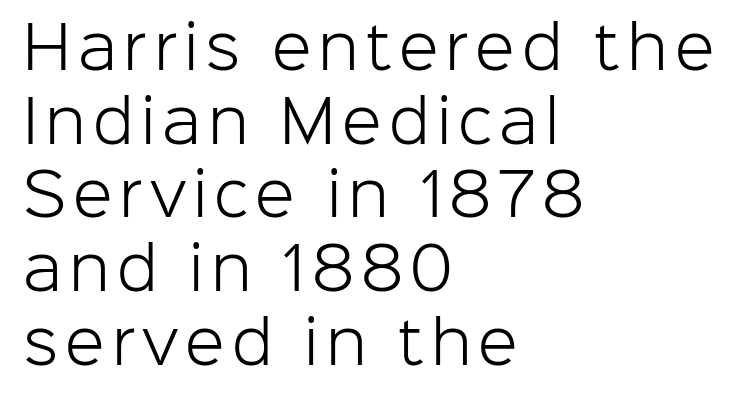
Descenders are the only things crossing below the line. The rendering shows plain stroke endings on the letterforms — a sans-serif design. The text block is weighted toward the left margin, trailing off unevenly rightward. Character widths vary here, with narrow letters taking less room than wide ones. The weight would be labelled regular, book, light, or lighter still. The letters stand upright; this is a roman face.
